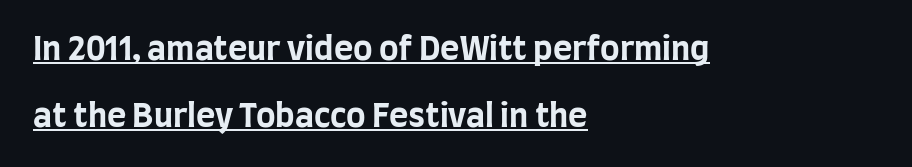
{"serif": "no", "italic": "no", "bold": "yes", "weight": "bold", "width": "condensed", "stroke_contrast": "low", "x_height": "large", "monospaced": "no", "underline": "yes", "align": "left", "line_spacing": "loose", "line_spacing_ratio": 2.03, "letter_spacing": "normal", "letter_spacing_em": 0.0, "glyph_px": 33}
